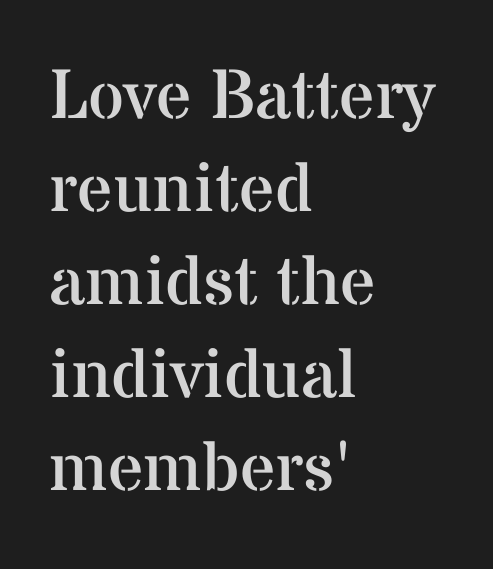
{"serif": "yes", "italic": "no", "bold": "no", "weight": "regular", "width": "normal", "stroke_contrast": "medium", "x_height": "medium", "monospaced": "no", "underline": "no", "align": "left", "line_spacing": "normal", "line_spacing_ratio": 1.33, "letter_spacing": "normal", "letter_spacing_em": 0.0, "glyph_px": 70}
